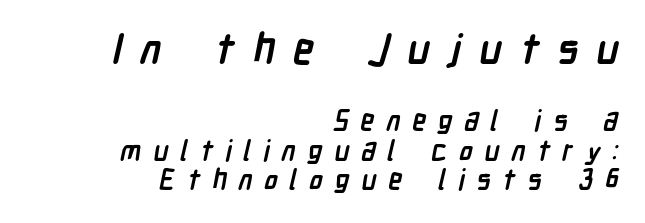
The image shows 42 px semibold, condensed sans-serif type; set right-aligned, tight line spacing (1.06x), unusually wide letter spacing (+0.42 em), not underlined; the first (top) block is 1.5x larger; low stroke contrast and a medium x-height.
